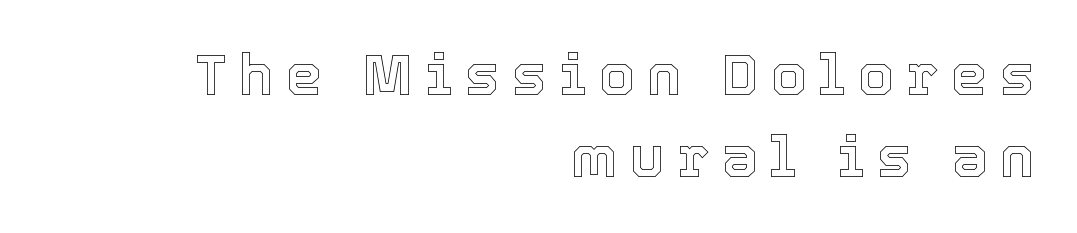
Is there any slant? The stems are plumb. Line ends are locked; line starts wander. Glyph-to-glyph distance is far greater than everyday printed text. Only glyphs here, with clear space below each row. Here the designer chose a conventional face with non-uniform glyph widths.
